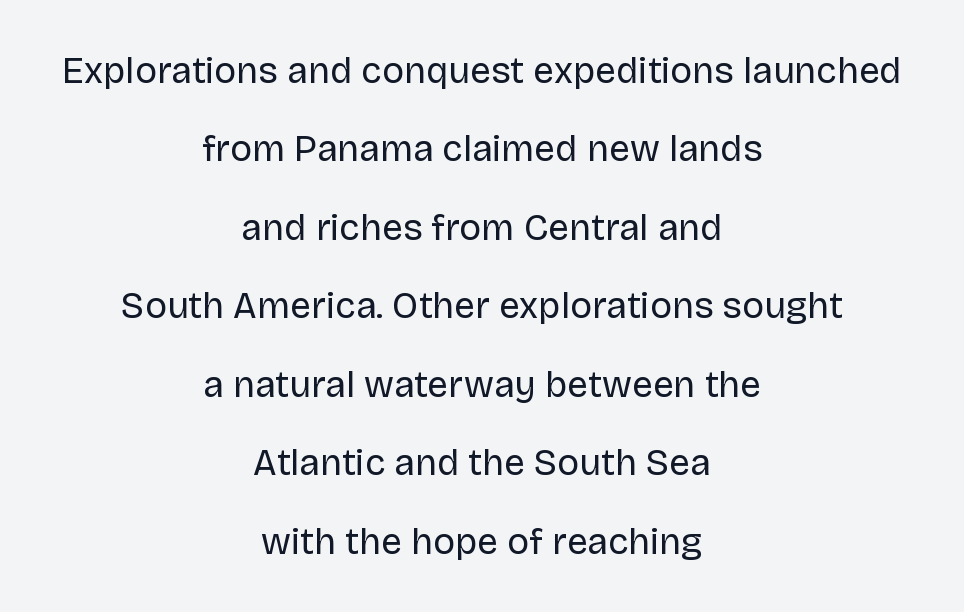
The image shows 37 px regular-weight sans-serif type, upright; set centered, loose line spacing (2.12x), normal letter spacing, not underlined; low stroke contrast and a large x-height.
